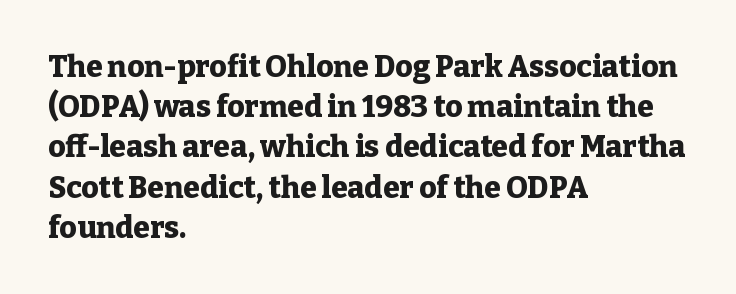
The image shows 30 px heavy serif type, upright; set left-aligned, normal line spacing (1.34x), normal letter spacing, not underlined; low stroke contrast and a medium x-height.
